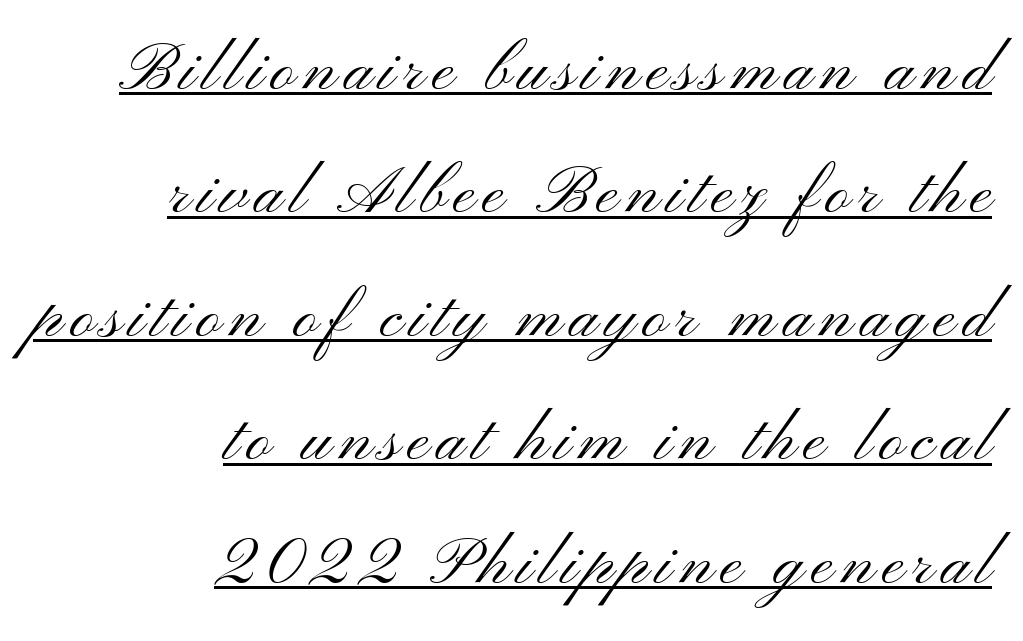
Q: Is the text bold? A: No.
Q: Is the text italic (slanted)? A: Yes.
Q: Is the typeface a serif or a sans-serif typeface? A: Sans-serif.
Q: Is the text underlined? A: Yes.
Q: How is the paragraph aligned? A: Right-aligned.
Q: Width (condensed, normal, or wide)? A: Wide.
Q: Stroke contrast? A: Medium.
Q: x-height? A: Small.
Q: Monospaced? A: No.
